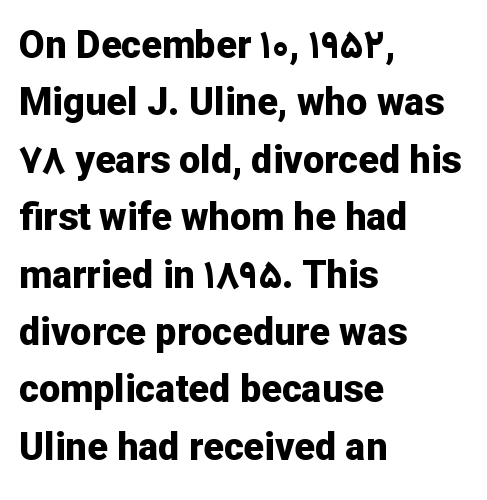
Q: Is the text bold? A: Yes.
Q: Is the text italic (slanted)? A: No, it is upright.
Q: Is the typeface a serif or a sans-serif typeface? A: Sans-serif.
Q: Is the text underlined? A: No.
Q: How is the paragraph aligned? A: Left-aligned.
Q: Is the spacing between letters normal or unusually wide? A: Normal.
Q: Is the spacing between lines tight, normal or loose? A: Normal.
Q: Width (condensed, normal, or wide)? A: Normal.
Q: Stroke contrast? A: Low.
Q: x-height? A: Medium.
Q: Monospaced? A: No.
